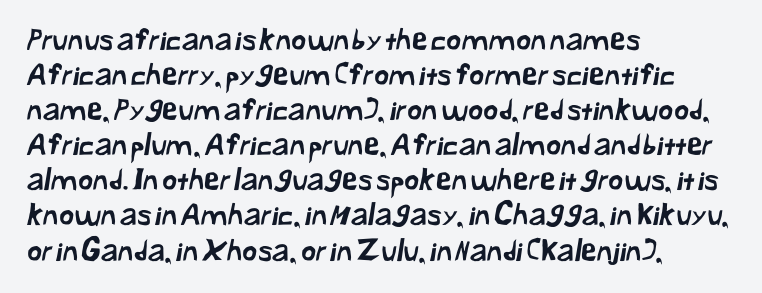
The image shows 29 px sans-serif type; set left-aligned, line spacing 1.21x, normal letter spacing, not underlined; low stroke contrast and a medium x-height.
